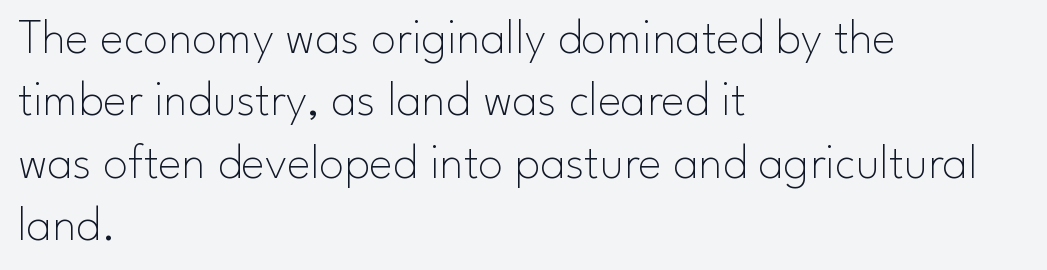
Q: Is the text bold? A: No.
Q: Is the text italic (slanted)? A: No, it is upright.
Q: Is the typeface a serif or a sans-serif typeface? A: Sans-serif.
Q: Is the text underlined? A: No.
Q: How is the paragraph aligned? A: Left-aligned.
Q: Is the spacing between letters normal or unusually wide? A: Normal.
Q: Is the spacing between lines tight, normal or loose? A: Normal.
Q: Width (condensed, normal, or wide)? A: Normal.
Q: Stroke contrast? A: Low.
Q: x-height? A: Small.
Q: Monospaced? A: No.
